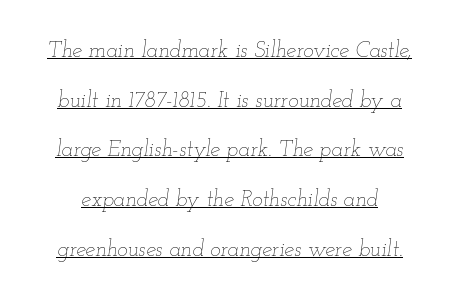
The image shows 22 px text type, italic (leaning right); set loose line spacing (2.26x), normal letter spacing, underlined.
